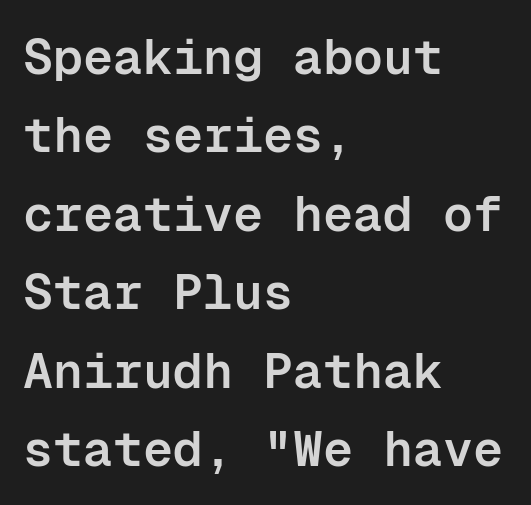
Does the copy run flush right? No — it runs flush left. The space between consecutive lines is moderate. Typesetter's note: demi weight, one step under bold. A typesetter would call this monospace, since all characters share one set width. Any mark beneath the type? The region is blank. A typesetter would mark this as roman, not italic.
